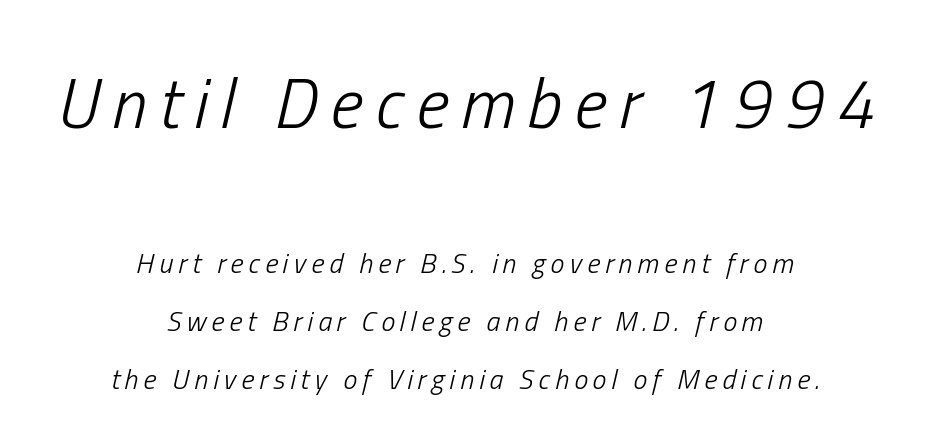
The image shows 70 px light, condensed type, italic (leaning right); set centered, loose line spacing (2.06x), not underlined; the first (top) block is 2.5x larger; low stroke contrast and a medium x-height.
